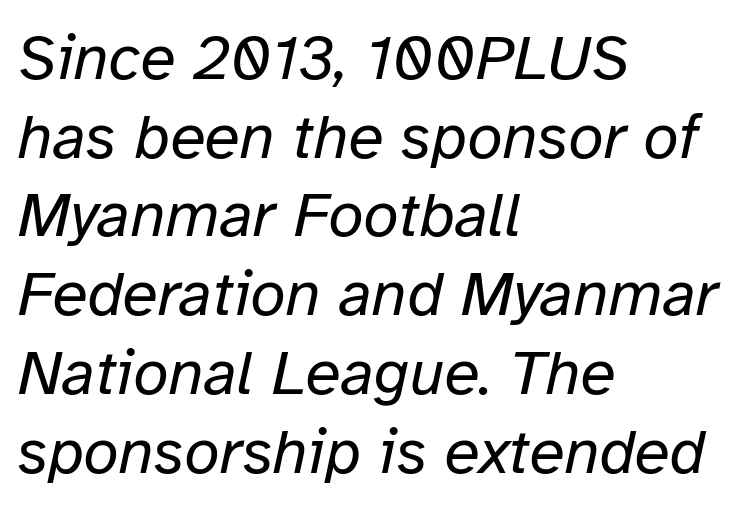
The image shows 64 px regular-weight type, italic (leaning right); set left-aligned, line spacing 1.23x, normal letter spacing, not underlined; low stroke contrast and a medium x-height.
